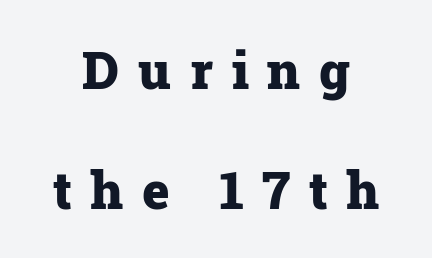
{"serif": "yes", "italic": "no", "bold": "yes", "weight": "heavy", "width": "normal", "stroke_contrast": "low", "x_height": "medium", "monospaced": "no", "underline": "no", "align": "center", "line_spacing": "loose", "line_spacing_ratio": 2.3, "letter_spacing": "wide", "letter_spacing_em": 0.36, "glyph_px": 52}
